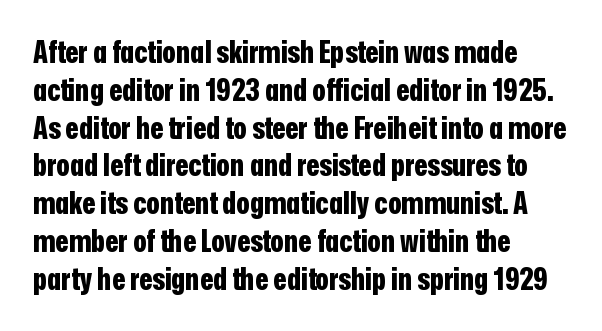
The image shows 31 px bold, condensed sans-serif type, upright; set left-aligned, line spacing 1.22x, normal letter spacing, not underlined; low stroke contrast and a medium x-height.
